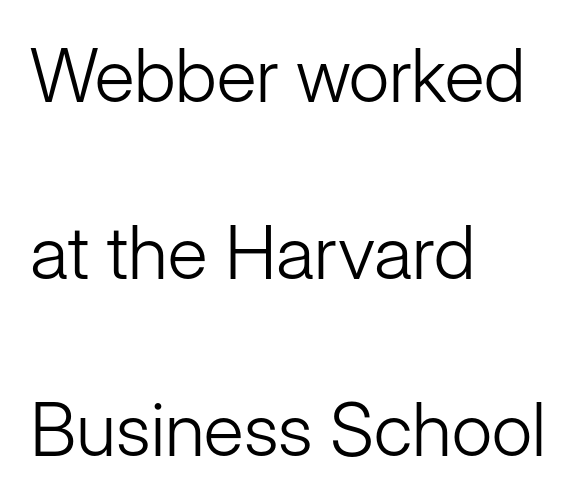
In terms of letterspacing, this is plain default setting. If you measured baseline to baseline, you'd find a long distance. Style check: upright. Nothing heavy about these letters — not bold at all. If you drew a ruler down the left edge, every line would touch it. Note the varied advance widths — an 'i' is clearly narrower than an 'm'.
